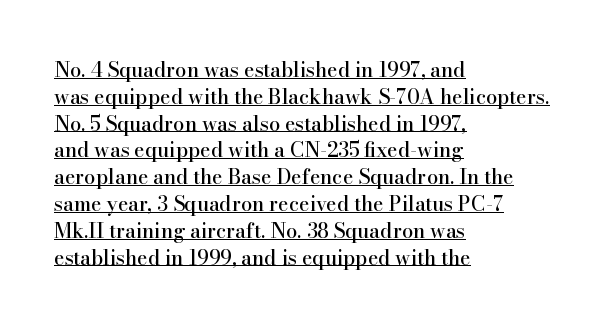
{"italic": "no", "underline": "yes", "align": "left", "line_spacing": "normal", "line_spacing_ratio": 1.34, "letter_spacing": "normal", "letter_spacing_em": 0.0, "glyph_px": 20}
